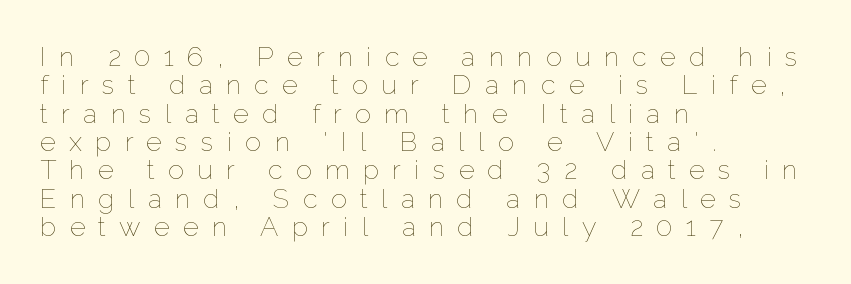
{"italic": "no", "bold": "no", "underline": "no", "align": "left", "line_spacing": "tight", "line_spacing_ratio": 1.05, "letter_spacing": "wide", "letter_spacing_em": 0.49, "glyph_px": 27}
